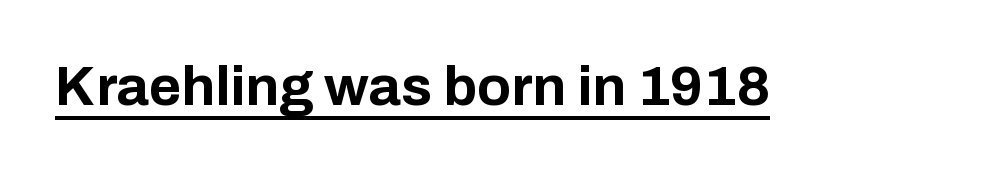
The image shows 56 px bold sans-serif type, upright; set normal letter spacing, underlined; low stroke contrast and a medium x-height.
